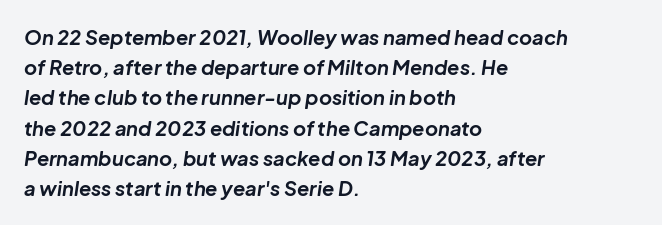
{"italic": "yes", "lean": "right", "slant_degrees": 8, "bold": "yes", "underline": "no", "align": "left", "line_spacing": "normal", "line_spacing_ratio": 1.51, "letter_spacing": "normal", "letter_spacing_em": 0.0, "glyph_px": 20}
